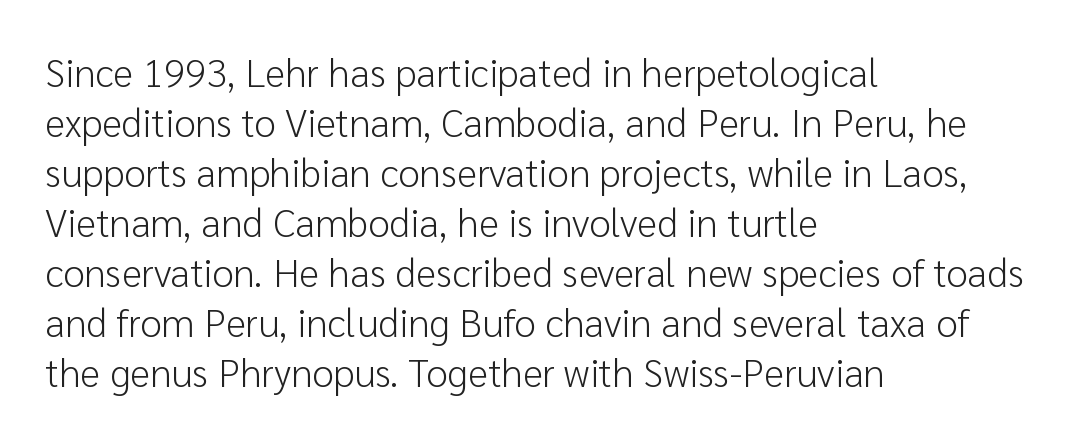
Stroke mass is kept to a normal reading level or below. Nothing sits at the stroke ends, so this counts as sans-serif. Horizontally, the lines are justified to the leading edge only. The area under the type is left untouched.
